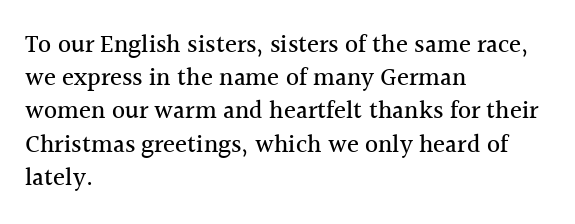
Q: Is the text italic (slanted)? A: No, it is upright.
Q: Is the text underlined? A: No.
Q: How is the paragraph aligned? A: Left-aligned.
Q: Is the spacing between letters normal or unusually wide? A: Normal.
Q: Is the spacing between lines tight, normal or loose? A: Normal.
